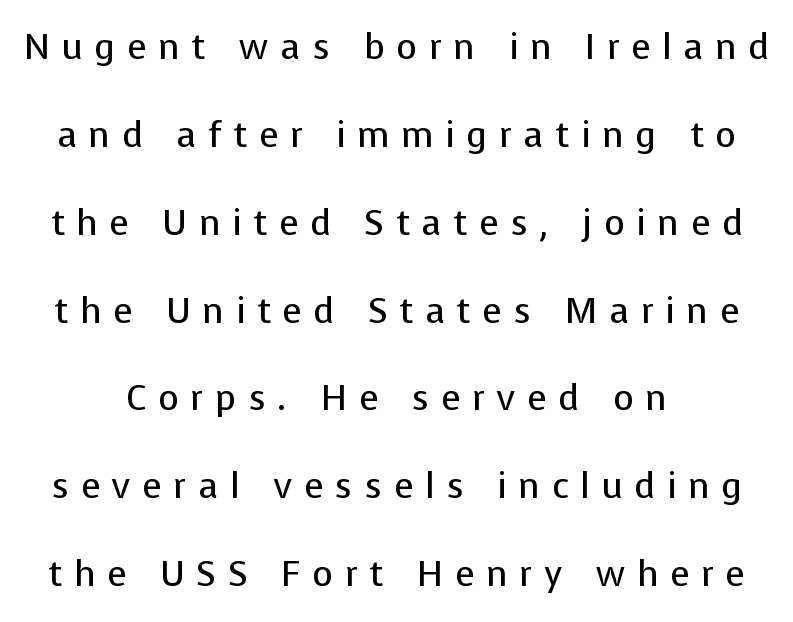
{"serif": "no", "italic": "no", "bold": "no", "weight": "regular", "width": "normal", "stroke_contrast": "low", "x_height": "medium", "monospaced": "no", "underline": "no", "line_spacing": "loose", "line_spacing_ratio": 2.44, "letter_spacing": "wide", "letter_spacing_em": 0.32, "glyph_px": 36}
